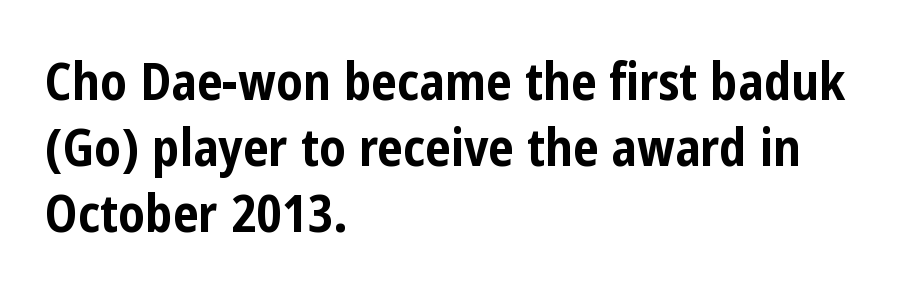
{"serif": "no", "italic": "no", "bold": "yes", "weight": "bold", "width": "condensed", "stroke_contrast": "low", "x_height": "medium", "monospaced": "no", "underline": "no", "align": "left", "line_spacing": "normal", "line_spacing_ratio": 1.29, "letter_spacing": "normal", "letter_spacing_em": 0.0, "glyph_px": 51}
